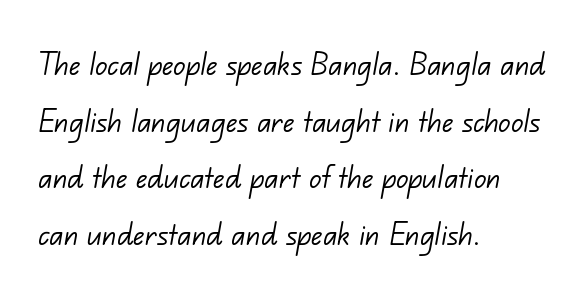
{"serif": "no", "bold": "no", "weight": "light", "width": "normal", "stroke_contrast": "low", "x_height": "small", "monospaced": "no", "underline": "no", "align": "left", "line_spacing": "normal", "line_spacing_ratio": 1.53, "letter_spacing": "normal", "letter_spacing_em": 0.0, "glyph_px": 37}
